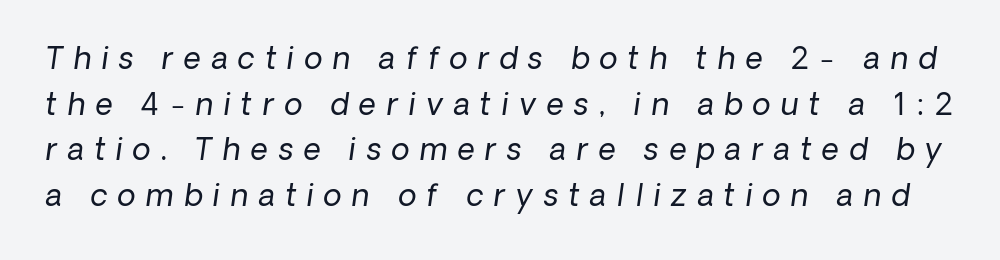
The image shows 30 px regular-weight type, italic (leaning right); set normal line spacing (1.52x), unusually wide letter spacing (+0.35 em), not underlined; low stroke contrast and a medium x-height.
